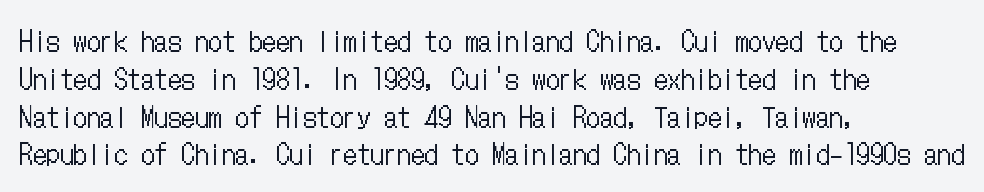
Short note: letters normally spaced. These lines are set flush left with a ragged right edge. The passage shown is not bold in any degree. Rows of type keep a routine distance in the vertical direction. This is the regular roman posture of the typeface.
